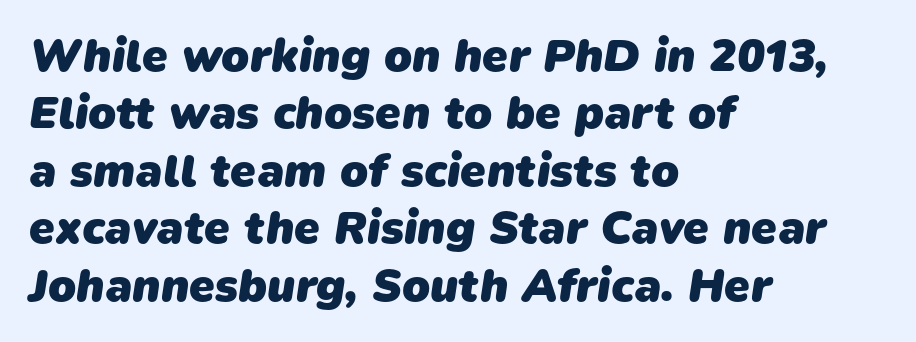
The image shows 46 px heavy sans-serif type; set left-aligned, normal line spacing (1.25x), normal letter spacing, not underlined; low stroke contrast and a medium x-height.
